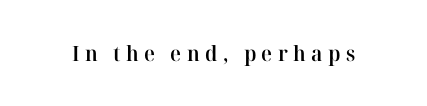
The image shows 21 px text type, upright; set unusually wide letter spacing (+0.26 em), not underlined.
